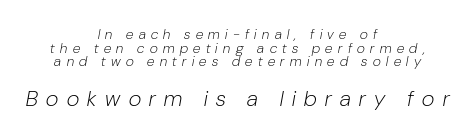
Is this a heavy cut? Hardly; it is regular or lighter. Is there much room between lines? No — they nearly touch. The passage shown leans; its letterforms are oblique. Character size in the trailing block exceeds that of the leading block. What stands out about the letter spacing? Its width — letters are far apart. Descenders hang freely into open space.
